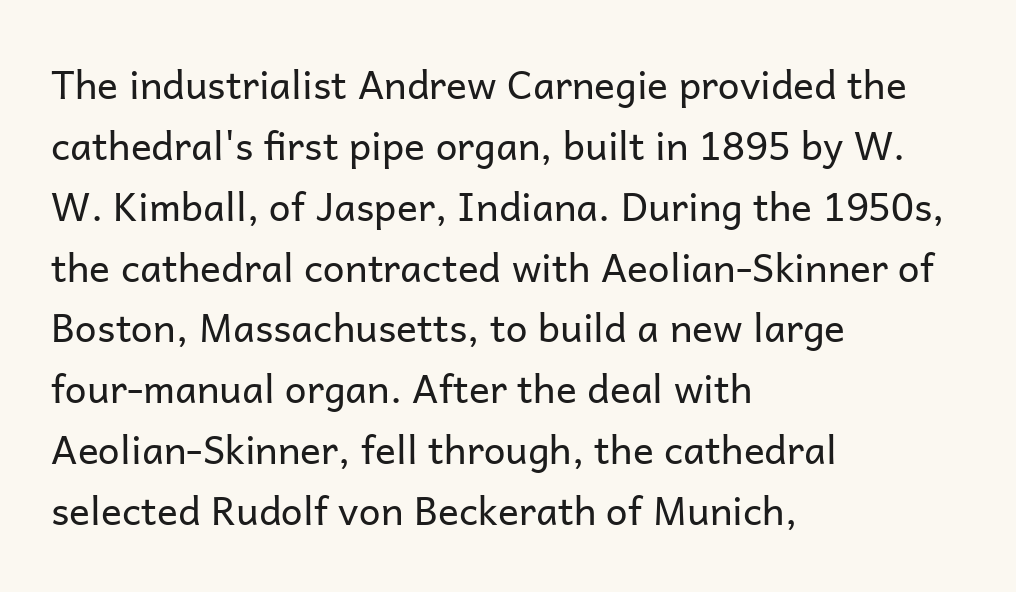
The image shows 39 px regular-weight sans-serif type, upright; set left-aligned, normal line spacing (1.56x), normal letter spacing, not underlined; low stroke contrast and a medium x-height.
